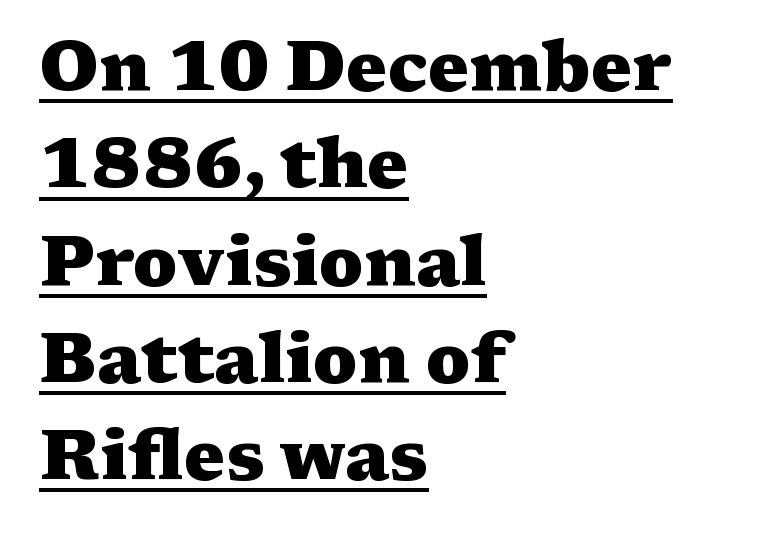
Caption: standard tracking, unaltered. This is underlined copy, the kind a proofreader might mark for attention. Horizontal alignment here is leftward, the default for most running prose. Italic: no, the glyphs are upright roman. The passage shown is typed in a proportional face where columns would drift.
